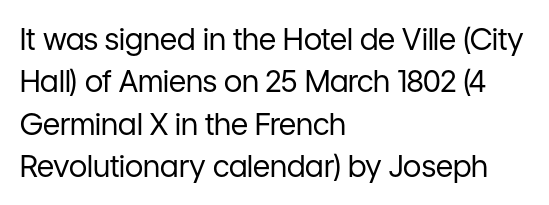
{"serif": "no", "italic": "no", "bold": "no", "weight": "regular", "width": "normal", "stroke_contrast": "low", "x_height": "medium", "monospaced": "no", "underline": "no", "align": "left", "line_spacing": "normal", "line_spacing_ratio": 1.41, "letter_spacing": "normal", "letter_spacing_em": 0.0, "glyph_px": 30}
